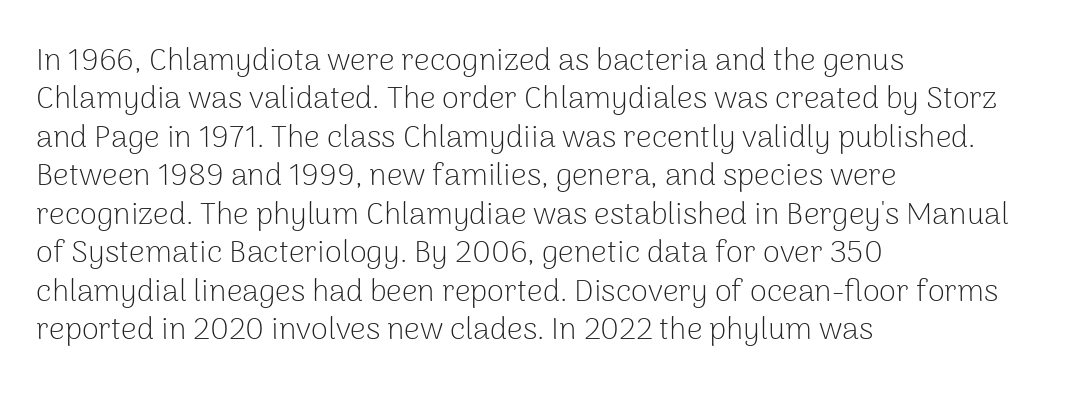
Q: Is the text bold? A: No.
Q: Is the text italic (slanted)? A: No, it is upright.
Q: Is the typeface a serif or a sans-serif typeface? A: Sans-serif.
Q: Is the text underlined? A: No.
Q: How is the paragraph aligned? A: Left-aligned.
Q: Is the spacing between letters normal or unusually wide? A: Normal.
Q: Width (condensed, normal, or wide)? A: Normal.
Q: Stroke contrast? A: Low.
Q: x-height? A: Medium.
Q: Monospaced? A: No.
